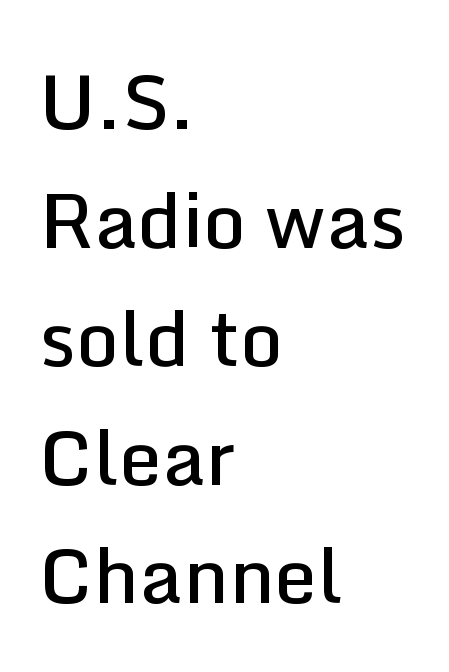
These lines sit exactly where default settings would place them. Posture: straight, roman, zero tilt. The passage shown is typed in a proportional face where columns would drift. The letterforms sit shoulder to shoulder at normal distance. Heft: intermediate — a semibold. Grotesque or geometric, the face here clearly has no serifs.
